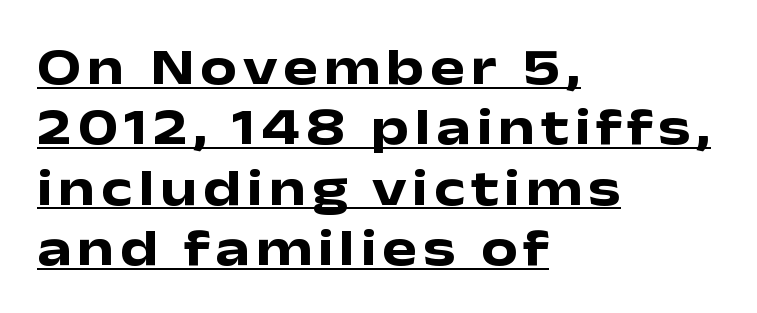
The image shows 52 px heavy, wide sans-serif type, upright; set left-aligned, line spacing 1.16x, underlined; low stroke contrast and a medium x-height.
